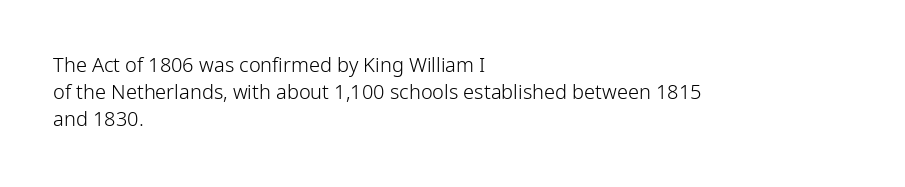
This sample uses an upright cut, with every glyph sitting square on the baseline. Reading down the column, the eye jumps a familiar distance to each next line. The horizontal fit of the characters is conventional and even. This is not heavy type; no bold has been used.
